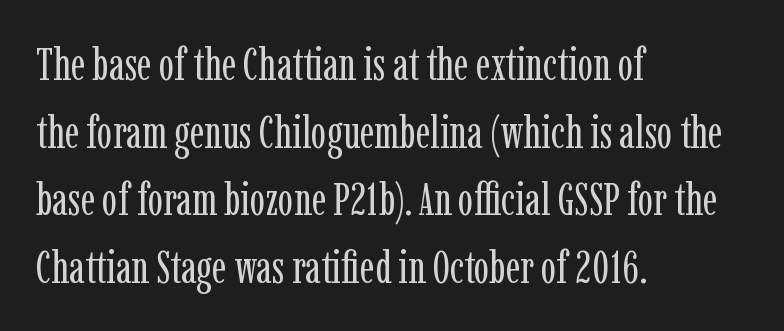
Quick note: not italic, upright. Old-style or modern, the face here clearly has serifs. The rendering uses natural spacing where letterforms have individual widths. Reading down the block, your eye returns to a fixed left position each line. Tracking here is standard; glyphs follow each other at the usual distance.
